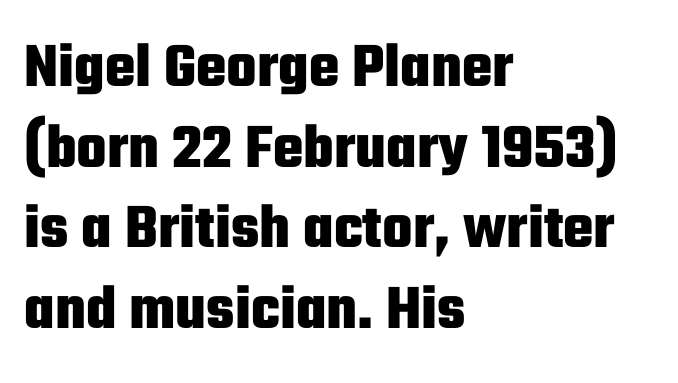
The image shows 64 px heavy, condensed sans-serif type, upright; set left-aligned, normal line spacing (1.26x), normal letter spacing, not underlined; low stroke contrast and a medium x-height.
